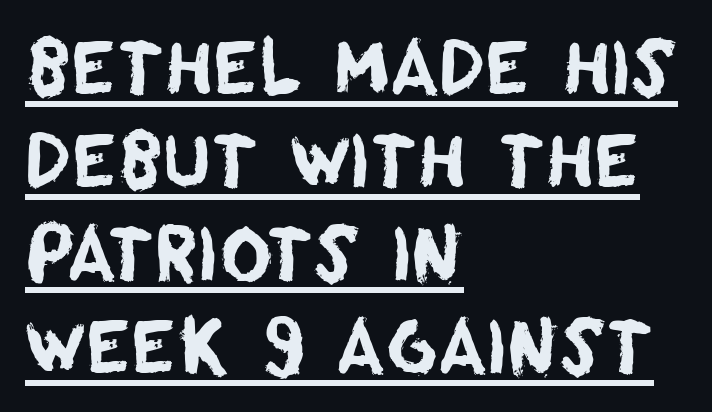
The setting favours the left margin, as ordinary paragraphs usually do. Serif or sans? Sans — the stroke terminals are bare. How would I describe the line gaps? Plain and ordinary. Do the characters align in a grid? No, the font is proportional. Honestly, the letter spacing is just normal — you wouldn't notice it.
